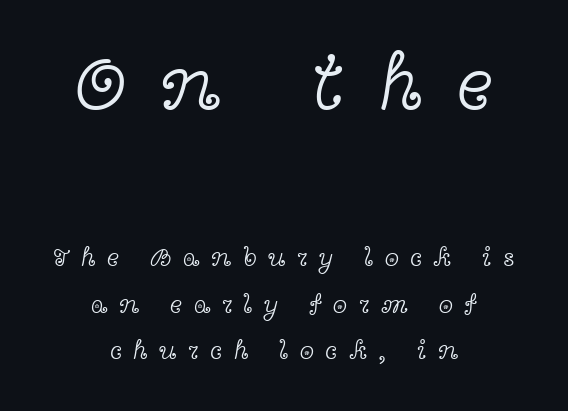
The image shows 78 px light, wide serif type; set centered, line spacing 1.78x, unusually wide letter spacing (+0.44 em), not underlined; the first (top) block is 3.0x larger; a medium x-height.
